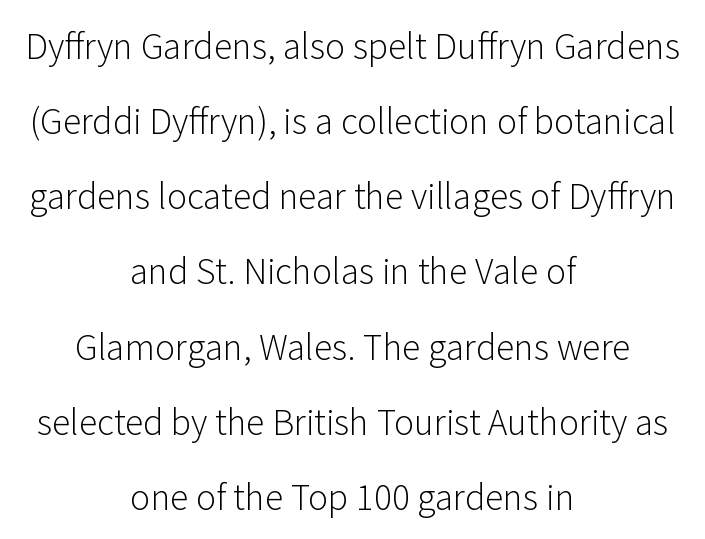
{"serif": "no", "italic": "no", "bold": "no", "weight": "light", "width": "normal", "stroke_contrast": "low", "x_height": "medium", "monospaced": "no", "underline": "no", "align": "center", "line_spacing": "loose", "line_spacing_ratio": 2.21, "letter_spacing": "normal", "letter_spacing_em": 0.0, "glyph_px": 34}
